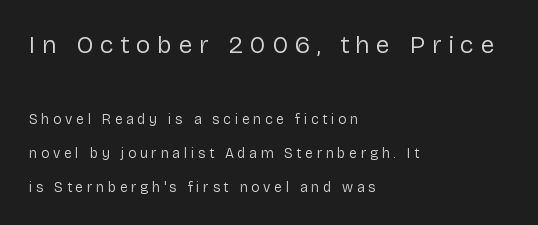
The image shows 25 px text type, upright; set left-aligned, loose line spacing (2.43x), unusually wide letter spacing (+0.26 em), not underlined; the first (top) block is 1.79x larger.
